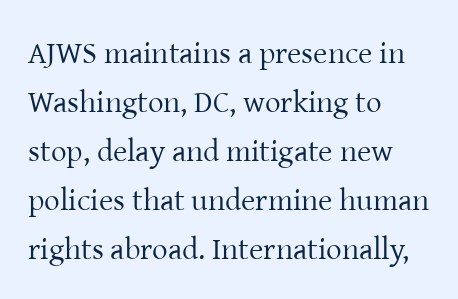
The image shows 31 px regular-weight serif type, upright; set left-aligned, normal line spacing (1.58x), normal letter spacing, not underlined; low stroke contrast and a medium x-height.
